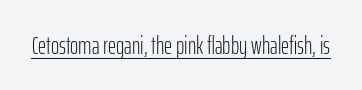
The letterforms sit at book weight or below. Posture: upright roman. Here the glyphs are tracked normally, forming tight word shapes. The words here are underlined.
